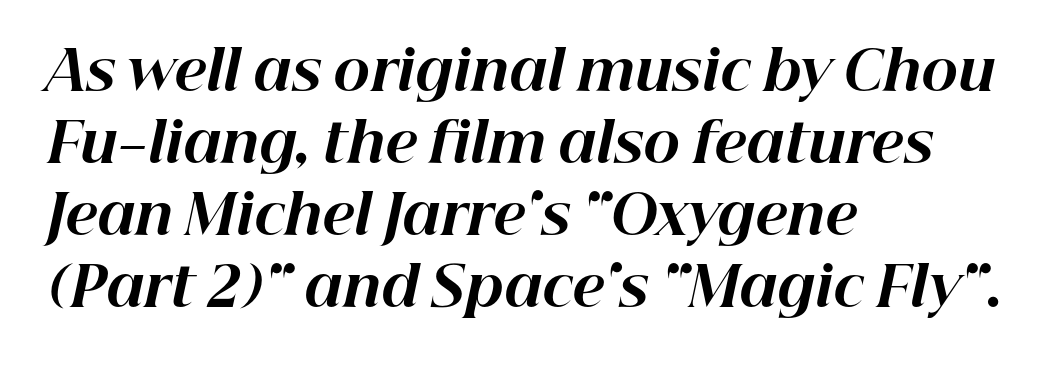
The image shows 55 px bold type, italic (leaning right); set left-aligned, normal line spacing (1.31x), normal letter spacing, not underlined; high stroke contrast and a medium x-height.
